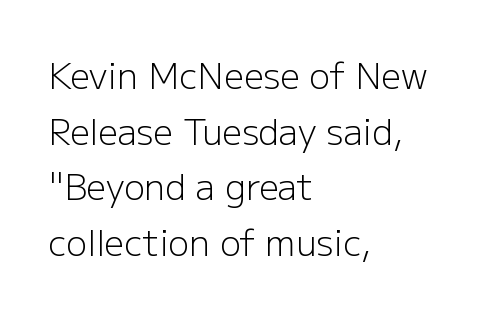
The image shows 35 px light sans-serif type, upright; set left-aligned, normal line spacing (1.59x), normal letter spacing, not underlined; low stroke contrast and a medium x-height.
